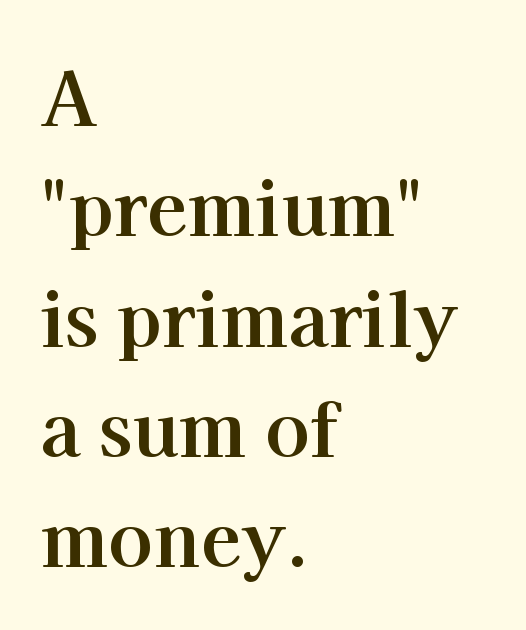
Q: Is the text bold? A: Yes.
Q: Is the text italic (slanted)? A: No, it is upright.
Q: Is the typeface a serif or a sans-serif typeface? A: Serif.
Q: Is the text underlined? A: No.
Q: How is the paragraph aligned? A: Left-aligned.
Q: Is the spacing between letters normal or unusually wide? A: Normal.
Q: Is the spacing between lines tight, normal or loose? A: Normal.
Q: Width (condensed, normal, or wide)? A: Normal.
Q: Stroke contrast? A: High.
Q: x-height? A: Medium.
Q: Monospaced? A: No.
